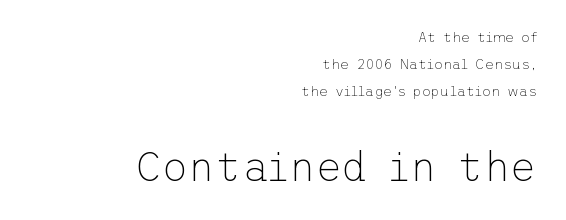
A clean baseline with only descenders dipping below it. These lines keep a tight, regular rhythm from letter to letter. The lettering holds an erect, upright posture throughout. The emphasis by scale lands on block number two, below. The font is comparable to plain body text, perhaps lighter. The characters display no serif detailing; their extremities are plain.
